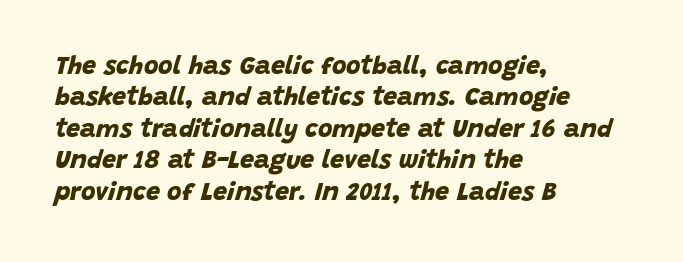
The image shows 25 px bold type; set left-aligned, normal line spacing (1.26x), normal letter spacing, not underlined.
